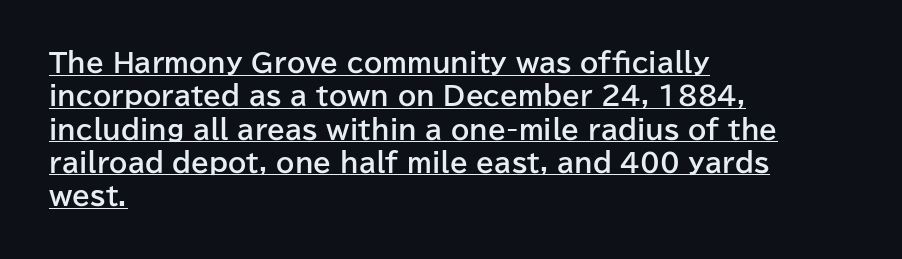
{"italic": "no", "bold": "yes", "underline": "yes", "align": "left", "line_spacing": "normal", "line_spacing_ratio": 1.28, "letter_spacing": "normal", "letter_spacing_em": 0.0, "glyph_px": 26}
